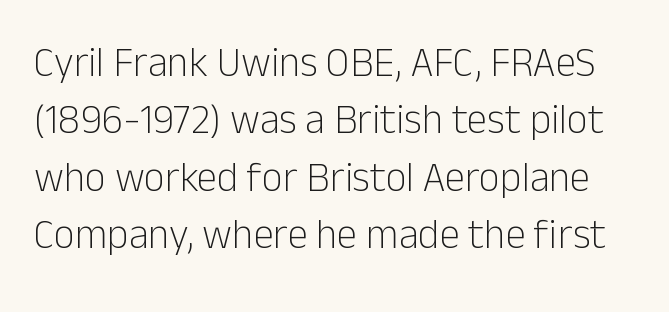
Q: Is the text bold? A: No.
Q: Is the text italic (slanted)? A: No, it is upright.
Q: Is the typeface a serif or a sans-serif typeface? A: Sans-serif.
Q: Is the text underlined? A: No.
Q: Is the spacing between letters normal or unusually wide? A: Normal.
Q: Is the spacing between lines tight, normal or loose? A: Normal.
Q: Width (condensed, normal, or wide)? A: Normal.
Q: Stroke contrast? A: Low.
Q: x-height? A: Medium.
Q: Monospaced? A: No.
